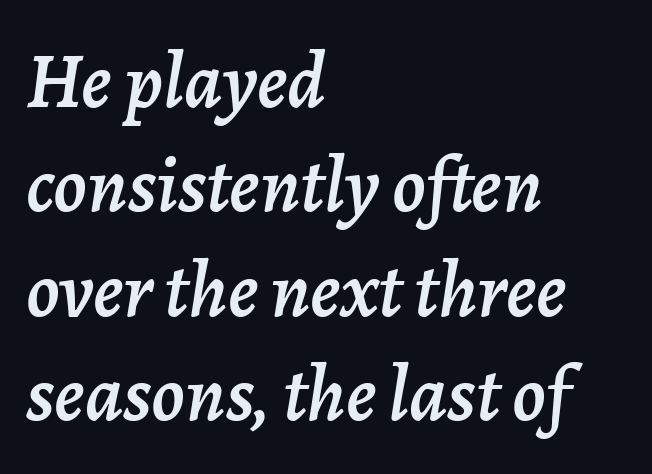
The image shows 79 px text type, italic (leaning right); set left-aligned, normal line spacing (1.32x), normal letter spacing, not underlined; low stroke contrast and a medium x-height.
